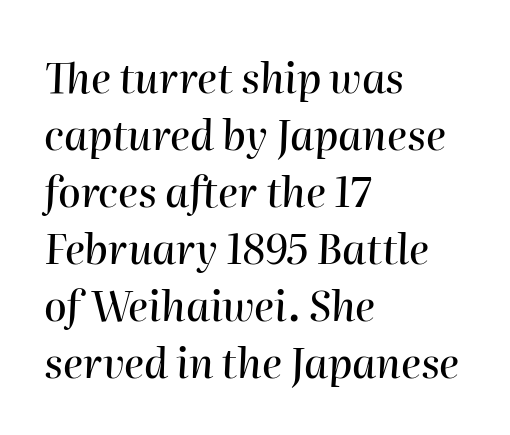
There's an unmistakable incline to the writing here. This sample uses plain, unmodified letter spacing. Has an underline been added? It has not. Proportional: the letters do not fall into vertical columns.
